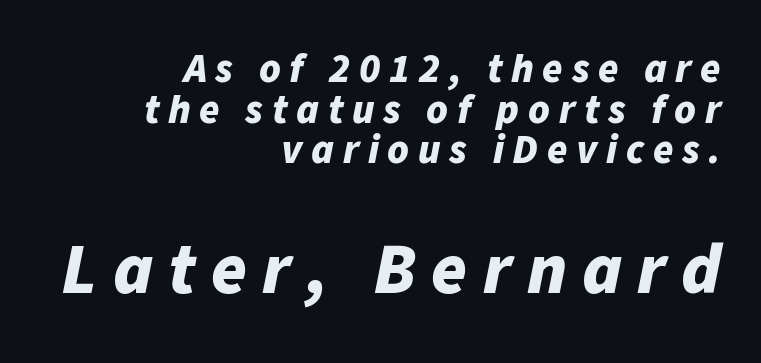
The image shows 72 px bold type, italic (leaning right); set right-aligned, tight line spacing (0.99x), unusually wide letter spacing (+0.21 em), not underlined; the second (bottom) block is 1.76x larger; low stroke contrast and a medium x-height.
